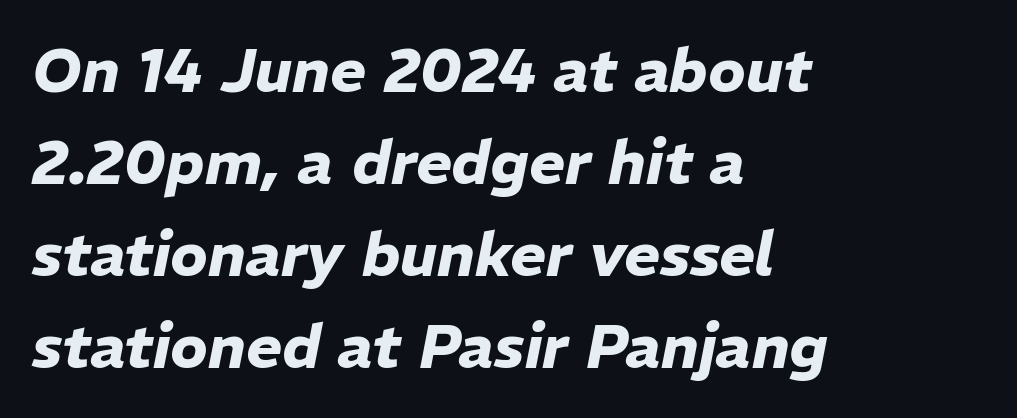
Q: Is the text bold? A: Yes.
Q: Is the text italic (slanted)? A: Yes, it leans right by about 11 degrees.
Q: Is the text underlined? A: No.
Q: How is the paragraph aligned? A: Left-aligned.
Q: Is the spacing between letters normal or unusually wide? A: Normal.
Q: Is the spacing between lines tight, normal or loose? A: Normal.
Q: Width (condensed, normal, or wide)? A: Normal.
Q: Stroke contrast? A: Low.
Q: x-height? A: Medium.
Q: Monospaced? A: No.
